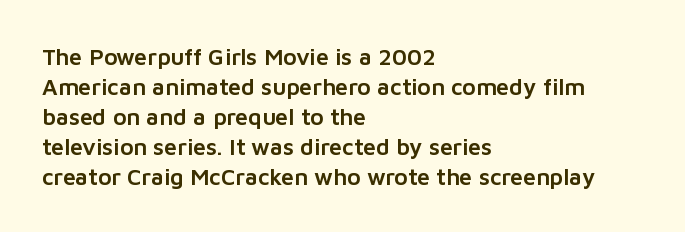
{"italic": "no", "underline": "no", "align": "left", "line_spacing": "normal", "line_spacing_ratio": 1.3, "letter_spacing": "normal", "letter_spacing_em": 0.0, "glyph_px": 23}
